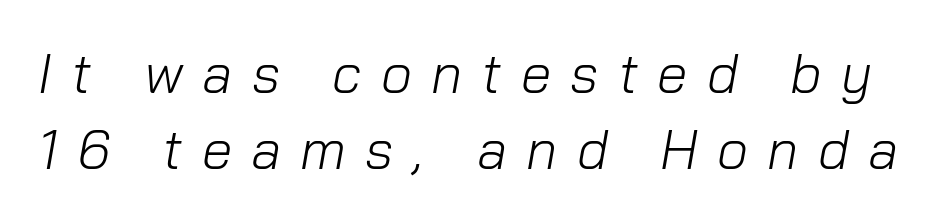
The image shows 55 px light type, italic (leaning right); set normal line spacing (1.39x), unusually wide letter spacing (+0.35 em), not underlined; low stroke contrast and a medium x-height.
